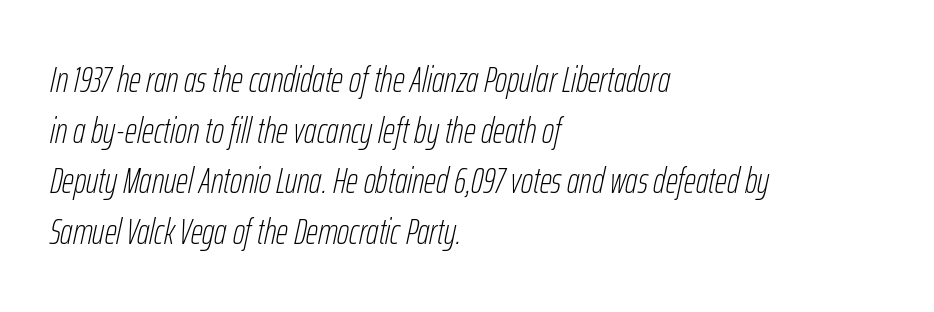
The image shows 37 px thin, condensed type, italic (leaning right); set left-aligned, normal line spacing (1.37x), normal letter spacing, not underlined; low stroke contrast and a medium x-height.
